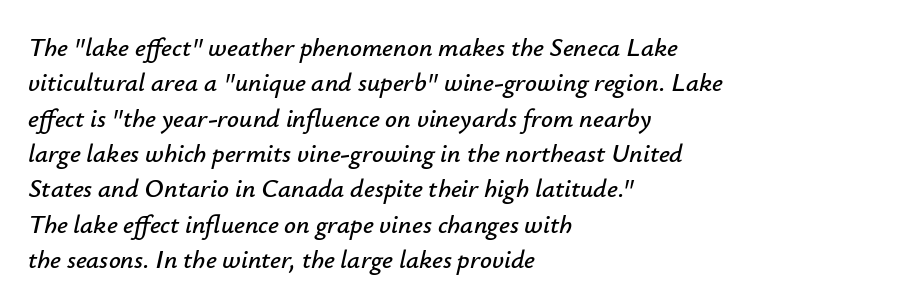
Spacing between characters is what you'd get straight out of the box. In CSS terms this would be text-align: left. Tall strokes in this sample are angled rather than plumb. Successive baselines arrive at the customary interval. The foot of each line stays bare and open.
